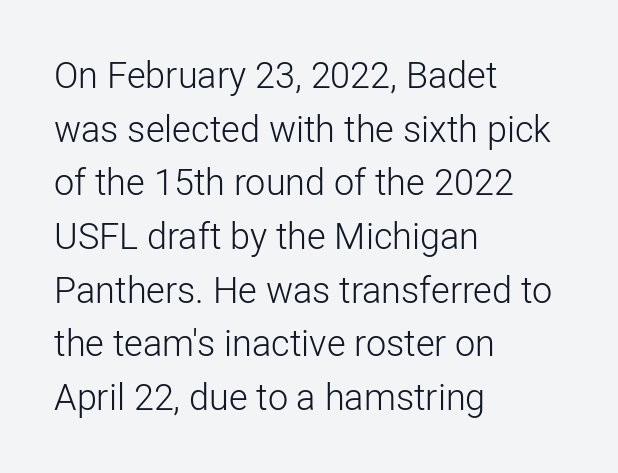
{"serif": "no", "italic": "no", "bold": "no", "weight": "light", "width": "normal", "stroke_contrast": "low", "x_height": "medium", "monospaced": "no", "underline": "no", "align": "left", "line_spacing": "normal", "line_spacing_ratio": 1.49, "letter_spacing": "normal", "letter_spacing_em": 0.0, "glyph_px": 36}
